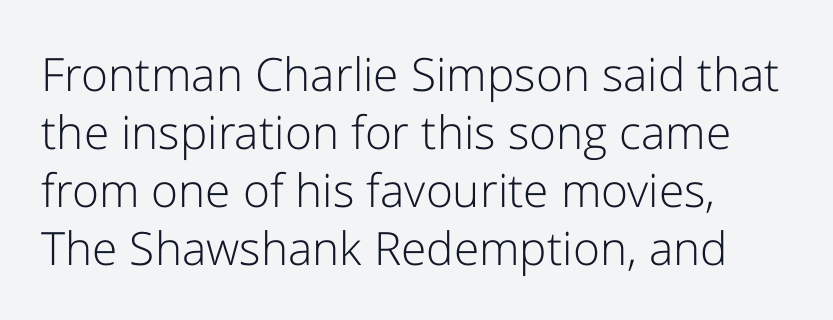
The passage shown is not bold in any degree. Examine the stroke ends and you'll find no serifs. The ragged edge is on the right, which tells us the setting is flush left. Rows of type keep a routine distance in the vertical direction. The string is rendered with underlining switched off.
